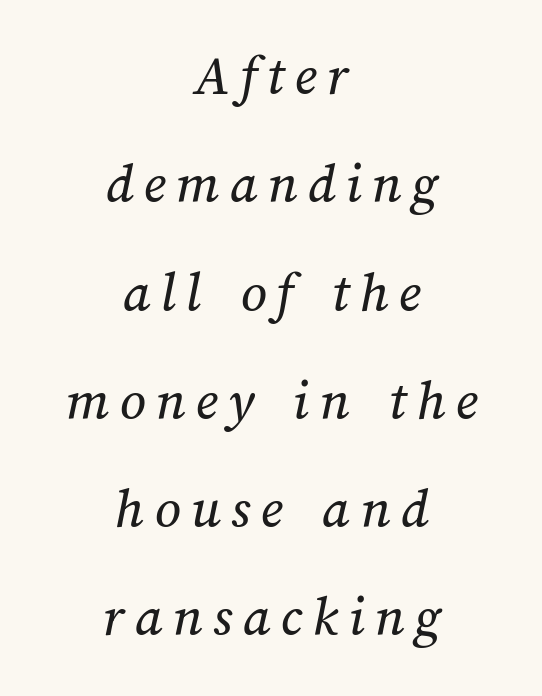
The image shows 57 px text type; set centered, loose line spacing (1.9x), not underlined; medium stroke contrast and a medium x-height.
